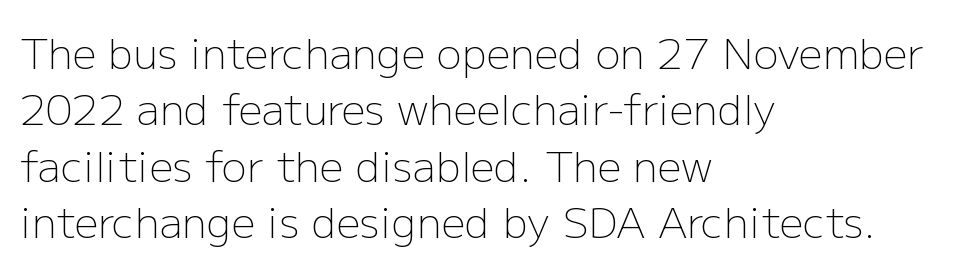
{"serif": "no", "italic": "no", "bold": "no", "weight": "light", "width": "normal", "stroke_contrast": "low", "x_height": "medium", "monospaced": "no", "underline": "no", "align": "left", "line_spacing": "normal", "line_spacing_ratio": 1.34, "letter_spacing": "normal", "letter_spacing_em": 0.0, "glyph_px": 42}
